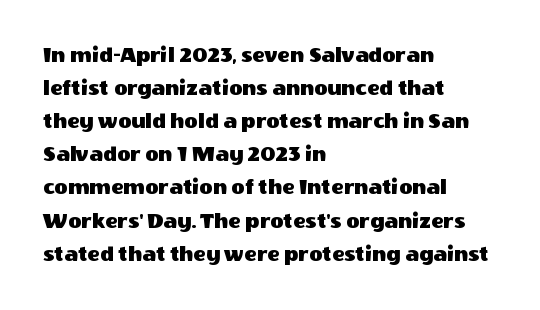
Q: Is the text italic (slanted)? A: No, it is upright.
Q: Is the text underlined? A: No.
Q: How is the paragraph aligned? A: Left-aligned.
Q: Is the spacing between letters normal or unusually wide? A: Normal.
Q: Is the spacing between lines tight, normal or loose? A: Normal.
